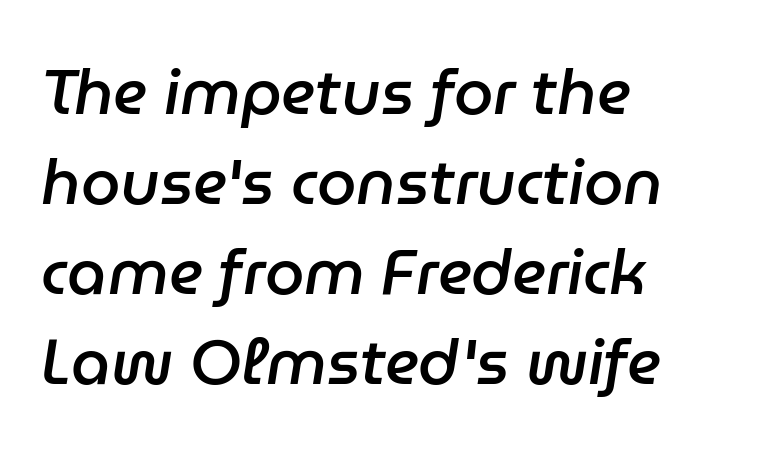
The image shows 63 px semibold type, italic (leaning right); set left-aligned, normal line spacing (1.43x), normal letter spacing, not underlined; low stroke contrast and a medium x-height.
